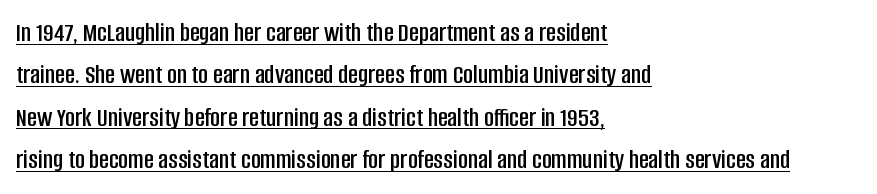
Horizontal bands of white between lines are of average thickness. These characters rest on top of a visible drawn line. Posture: upright roman. Alignment: flush left. The tracking reads as untouched default to a designer's eye.
